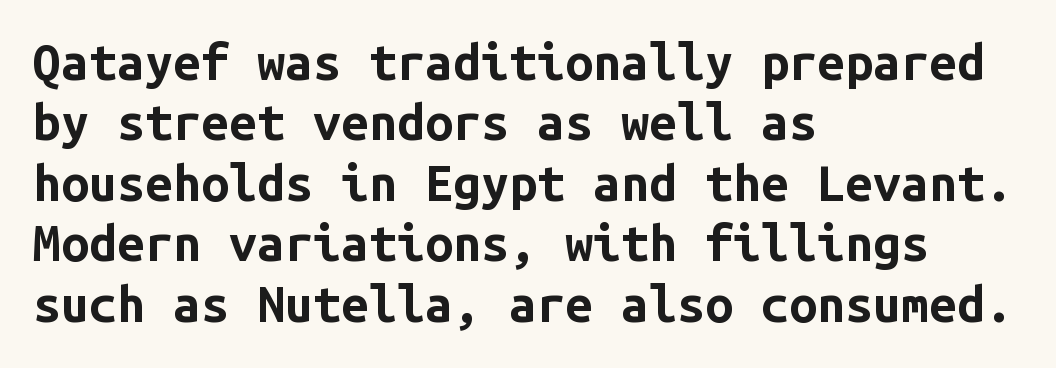
The image shows 50 px bold sans-serif type, upright, monospaced; set left-aligned, line spacing 1.21x, normal letter spacing, not underlined; low stroke contrast and a medium x-height.
